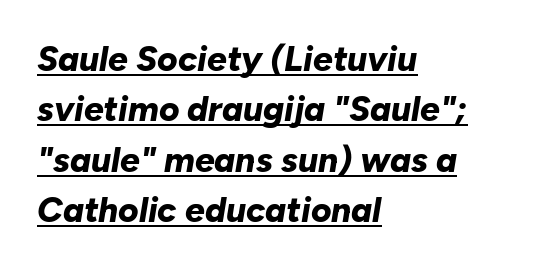
Q: Is the text bold? A: Yes.
Q: Is the text italic (slanted)? A: Yes, it leans right by about 10 degrees.
Q: Is the text underlined? A: Yes.
Q: How is the paragraph aligned? A: Left-aligned.
Q: Is the spacing between letters normal or unusually wide? A: Normal.
Q: Is the spacing between lines tight, normal or loose? A: Normal.
Q: Width (condensed, normal, or wide)? A: Normal.
Q: Stroke contrast? A: Low.
Q: x-height? A: Medium.
Q: Monospaced? A: No.
